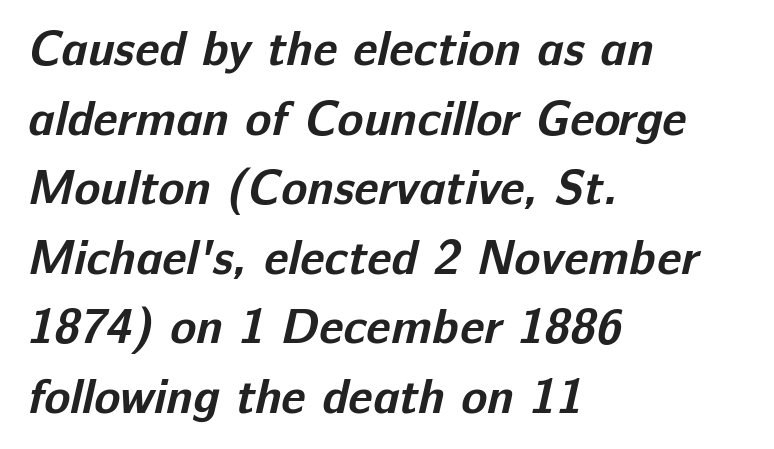
{"serif": "no", "bold": "yes", "weight": "bold", "width": "normal", "stroke_contrast": "low", "x_height": "medium", "monospaced": "no", "underline": "no", "align": "left", "line_spacing": "normal", "line_spacing_ratio": 1.45, "letter_spacing": "normal", "letter_spacing_em": 0.0, "glyph_px": 48}
